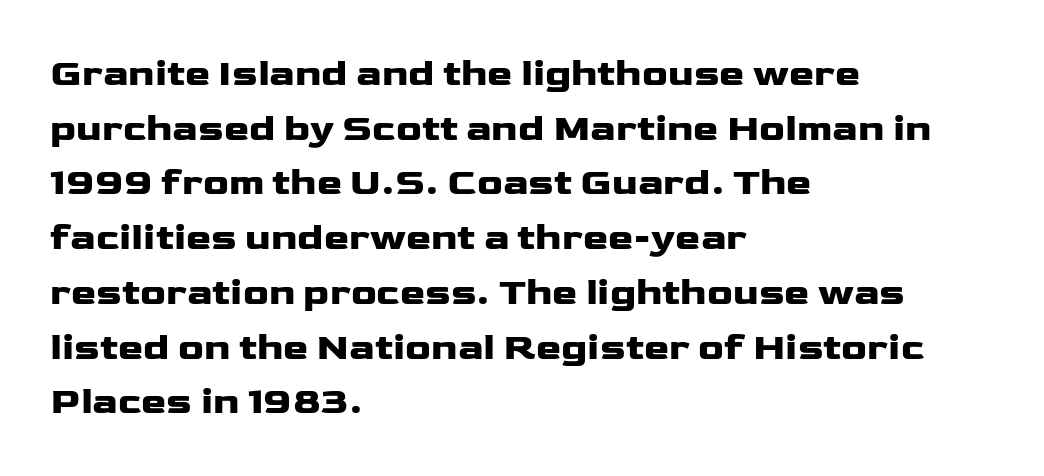
{"serif": "no", "italic": "no", "bold": "yes", "weight": "heavy", "width": "wide", "stroke_contrast": "low", "x_height": "medium", "monospaced": "no", "underline": "no", "align": "left", "line_spacing": "normal", "line_spacing_ratio": 1.44, "letter_spacing": "normal", "letter_spacing_em": 0.0, "glyph_px": 38}
